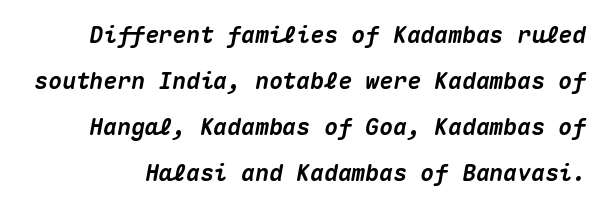
The image shows 23 px bold type, italic (leaning right); set loose line spacing (2.0x), normal letter spacing, not underlined.
